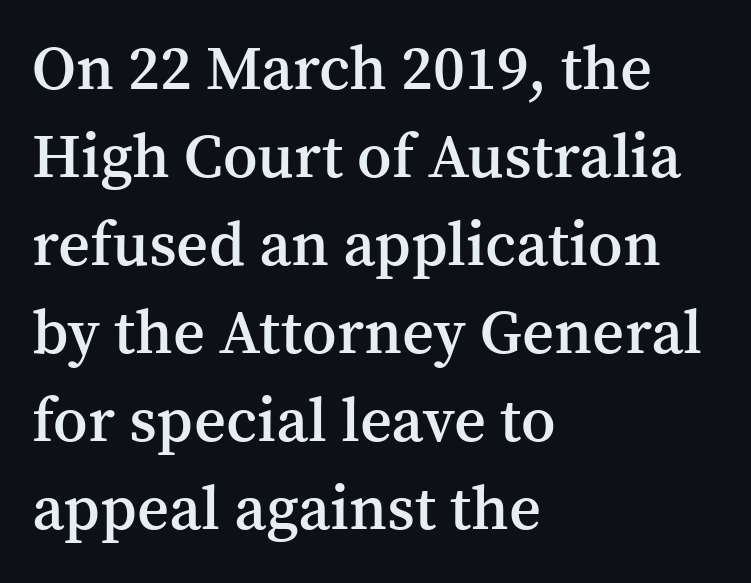
The face used here is a semibold: visibly heavier than regular, lighter than bold. The characters display serif detailing at their extremities. Each row of text sits above clean, open space. The typography opts for an upright posture over an oblique one. The rendering uses natural spacing where letterforms have individual widths.
